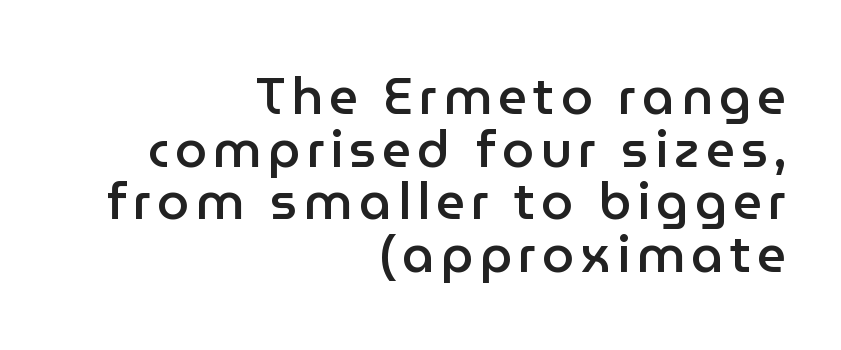
Q: Is the text bold? A: Semi-bold.
Q: Is the text italic (slanted)? A: No, it is upright.
Q: Is the typeface a serif or a sans-serif typeface? A: Sans-serif.
Q: Is the text underlined? A: No.
Q: How is the paragraph aligned? A: Right-aligned.
Q: Is the spacing between lines tight, normal or loose? A: Tight.
Q: Width (condensed, normal, or wide)? A: Normal.
Q: Stroke contrast? A: Low.
Q: x-height? A: Medium.
Q: Monospaced? A: No.
